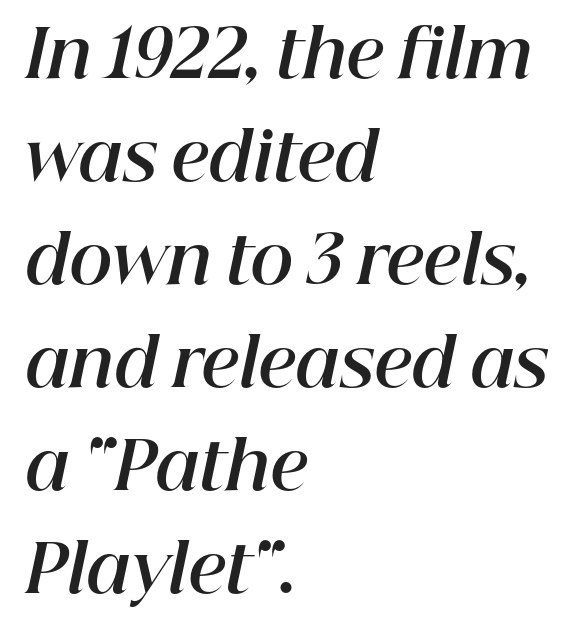
The image shows 66 px bold type, italic (leaning right); set left-aligned, normal line spacing (1.56x), normal letter spacing, not underlined; high stroke contrast and a medium x-height.
